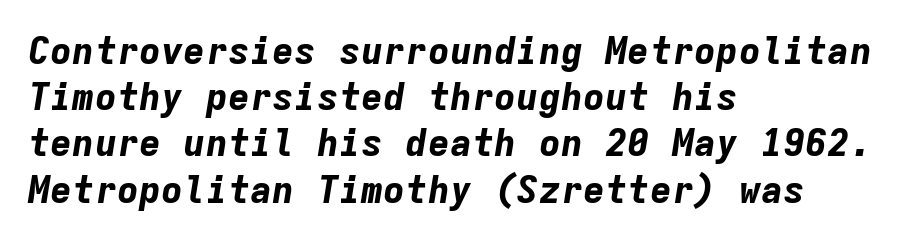
Looking at the ascenders, they clearly lean. A typesetter would call this monospace, since all characters share one set width. There is no visible air inserted between adjacent glyphs. Every letter is thick-stroked: bold, no question.
